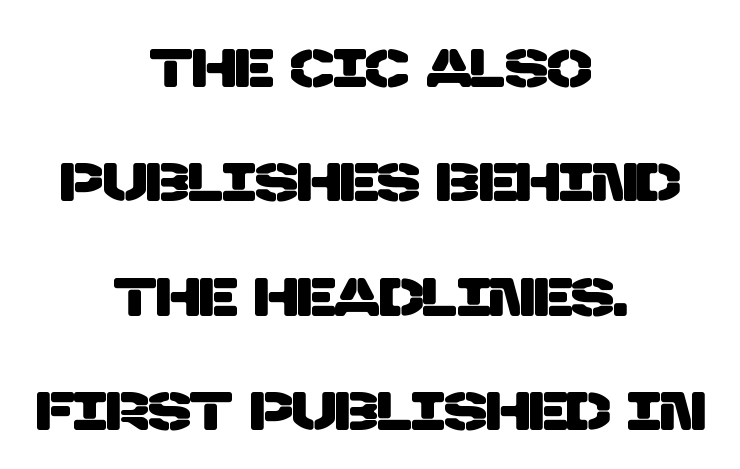
The image shows 53 px sans-serif type; set centered, loose line spacing (2.16x), normal letter spacing, not underlined; low stroke contrast and a large x-height.
